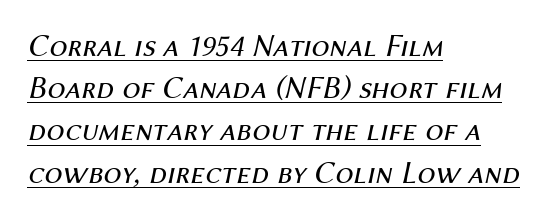
The letters advance in unequal steps, a hallmark of proportional type. A typesetter would call this leading conventional body-copy spacing. This sample carries an underscore along the baseline area. What stands out about the letter spacing? Nothing — it is the standard amount. This is not heavy type; no bold has been used. A typesetter would mark this as italic.
